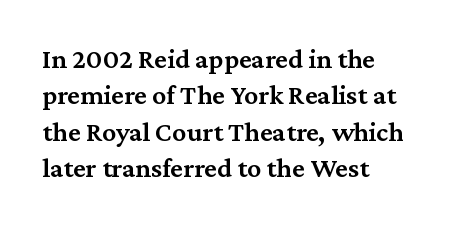
Q: Is the text bold? A: Semi-bold.
Q: Is the text italic (slanted)? A: No, it is upright.
Q: Is the typeface a serif or a sans-serif typeface? A: Serif.
Q: Is the text underlined? A: No.
Q: How is the paragraph aligned? A: Left-aligned.
Q: Is the spacing between letters normal or unusually wide? A: Normal.
Q: Is the spacing between lines tight, normal or loose? A: Normal.
Q: Width (condensed, normal, or wide)? A: Normal.
Q: Stroke contrast? A: Medium.
Q: x-height? A: Medium.
Q: Monospaced? A: No.
